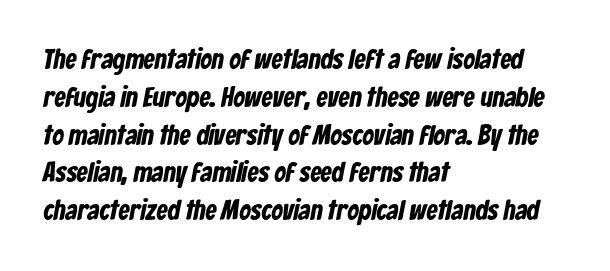
Note the varied advance widths — an 'i' is clearly narrower than an 'm'. A normal amount of white space separates one row of letters from the next. Left-aligned paragraph, ragged on the right. Nope, no serifs anywhere on these letters.
